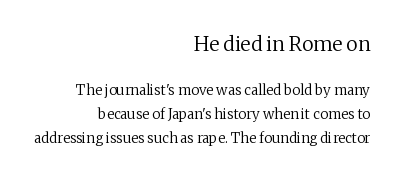
Q: Is the text bold? A: No.
Q: Is the text italic (slanted)? A: No, it is upright.
Q: Is the text underlined? A: No.
Q: How is the paragraph aligned? A: Right-aligned.
Q: Is the spacing between letters normal or unusually wide? A: Normal.
Q: Is the spacing between lines tight, normal or loose? A: Normal.
Q: Which block of text is set in a larger size, the first (top) or the second (bottom)? A: The first (top) one.
